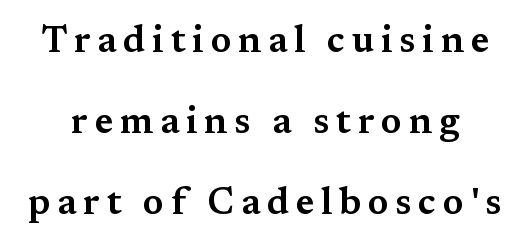
One glance says open: line gaps are wider than usual. The passage shown is not underscored anywhere. Note the varied advance widths — an 'i' is clearly narrower than an 'm'. Do the letters lean? They stand straight.
